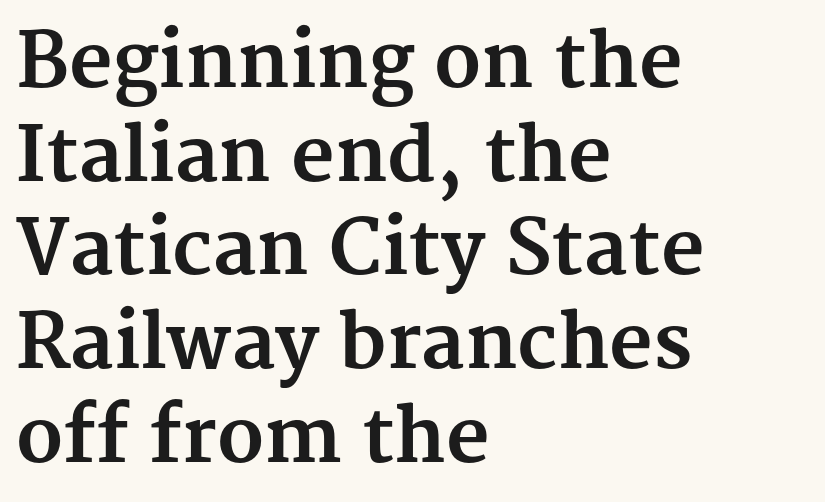
{"serif": "yes", "italic": "no", "bold": "yes", "weight": "bold", "width": "normal", "stroke_contrast": "medium", "x_height": "medium", "monospaced": "no", "underline": "no", "align": "left", "line_spacing": "normal", "line_spacing_ratio": 1.25, "letter_spacing": "normal", "letter_spacing_em": 0.0, "glyph_px": 75}
